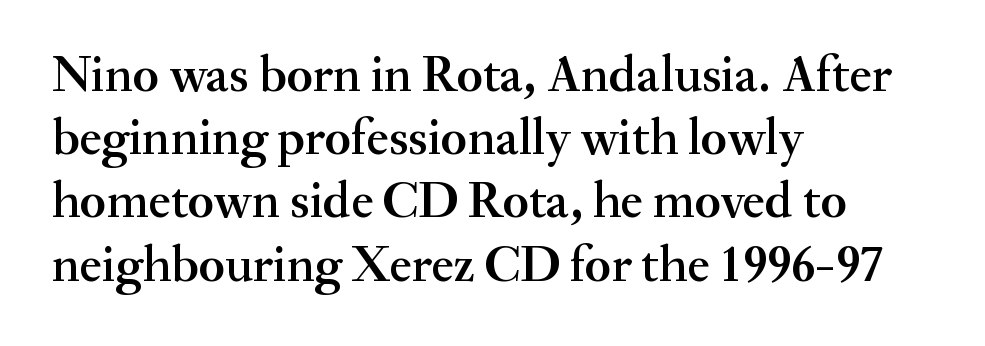
Q: Is the text bold? A: Semi-bold.
Q: Is the text italic (slanted)? A: No, it is upright.
Q: Is the typeface a serif or a sans-serif typeface? A: Serif.
Q: Is the text underlined? A: No.
Q: How is the paragraph aligned? A: Left-aligned.
Q: Is the spacing between letters normal or unusually wide? A: Normal.
Q: Width (condensed, normal, or wide)? A: Normal.
Q: Stroke contrast? A: Medium.
Q: x-height? A: Small.
Q: Monospaced? A: No.
